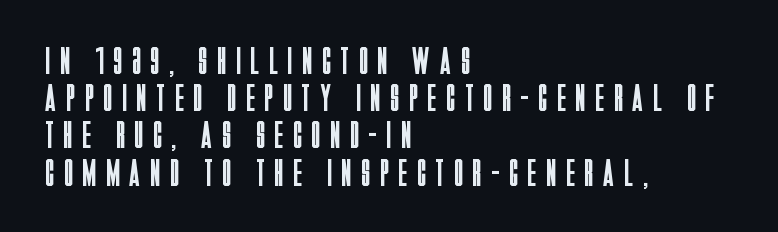
{"serif": "no", "italic": "no", "bold": "no", "weight": "regular", "width": "condensed", "stroke_contrast": "low", "x_height": "large", "monospaced": "no", "underline": "no", "align": "left", "line_spacing": "tight", "line_spacing_ratio": 0.98, "letter_spacing": "wide", "letter_spacing_em": 0.28, "glyph_px": 38}
